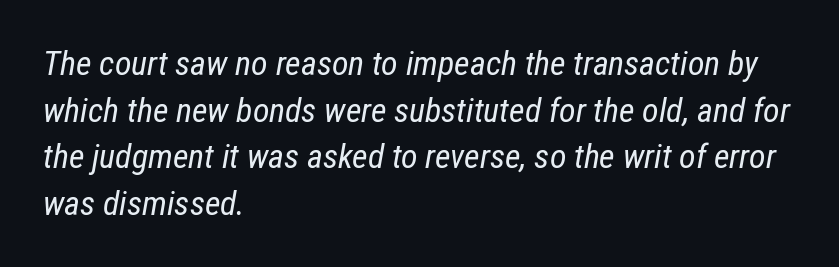
Is there much room between lines? A standard amount, neither cramped nor airy. Any mark beneath the type? The region is blank. No heavy texture on the line: the type isn't bold. Here the glyphs are tracked normally, forming tight word shapes. This sample has the flowing, uneven cadence of proportional lettering.
